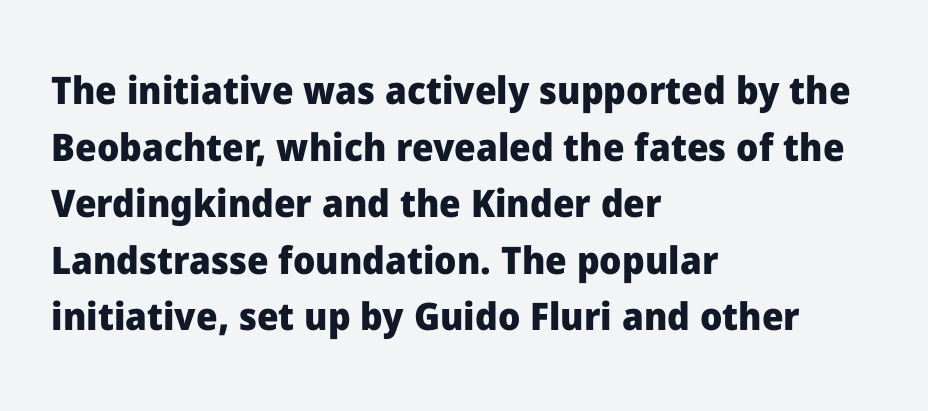
{"serif": "no", "italic": "no", "bold": "yes", "weight": "heavy", "width": "normal", "stroke_contrast": "low", "x_height": "medium", "monospaced": "no", "underline": "no", "align": "left", "line_spacing": "normal", "line_spacing_ratio": 1.49, "letter_spacing": "normal", "letter_spacing_em": 0.0, "glyph_px": 38}
